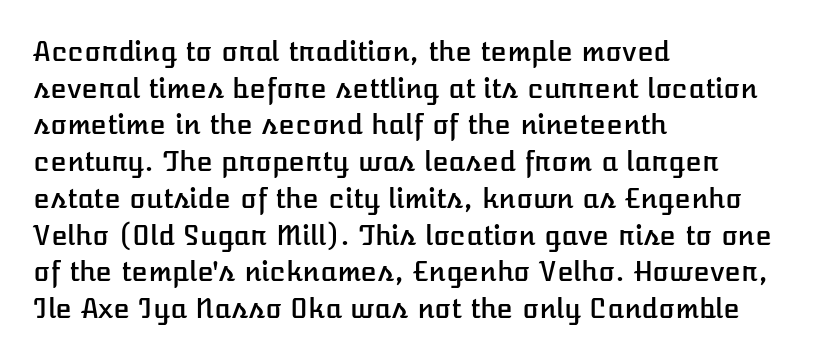
{"italic": "no", "underline": "no", "align": "left", "line_spacing": "normal", "line_spacing_ratio": 1.36, "letter_spacing": "normal", "letter_spacing_em": 0.0, "glyph_px": 27}
